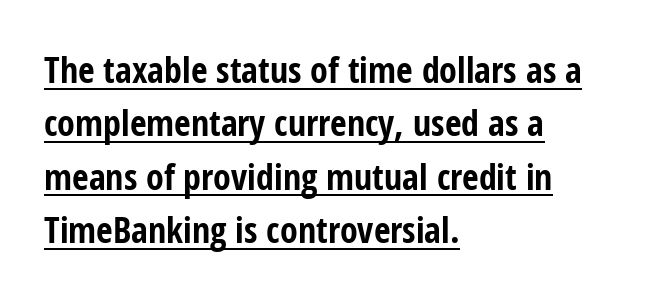
{"serif": "no", "italic": "no", "bold": "yes", "weight": "bold", "width": "condensed", "stroke_contrast": "low", "x_height": "medium", "monospaced": "no", "underline": "yes", "align": "left", "line_spacing": "normal", "line_spacing_ratio": 1.48, "letter_spacing": "normal", "letter_spacing_em": 0.0, "glyph_px": 36}
